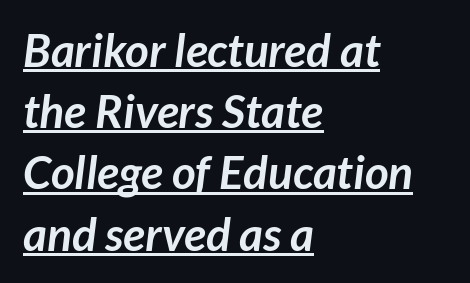
{"serif": "no", "bold": "yes", "weight": "semibold", "width": "normal", "stroke_contrast": "low", "x_height": "medium", "monospaced": "no", "underline": "yes", "align": "left", "line_spacing": "normal", "line_spacing_ratio": 1.33, "letter_spacing": "normal", "letter_spacing_em": 0.0, "glyph_px": 46}
